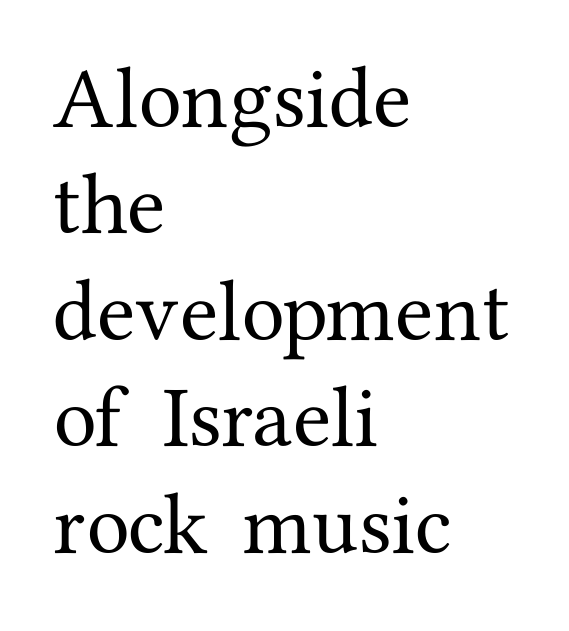
The image shows 70 px serif type, upright; set left-aligned, normal line spacing (1.52x), normal letter spacing, not underlined; medium stroke contrast and a medium x-height.
